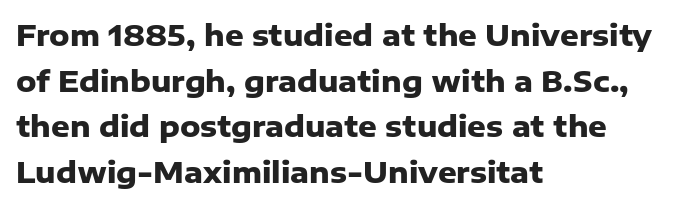
The rows are spaced the way most documents space them. The paragraph shown leans on its left margin. The line texture is even and compact thanks to regular tracking. In terms of weight, the rendering is a true, heavy bold. The space directly below the letters is spotless.
